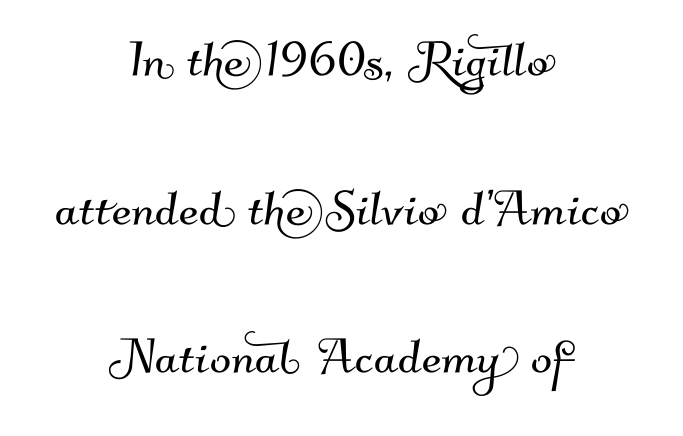
The image shows 63 px sans-serif type; set centered, loose line spacing (2.36x), normal letter spacing, not underlined; medium stroke contrast and a small x-height.
